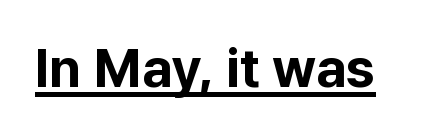
Check where the strokes stop: nothing finishes them off — pure sans. Is there any slant? The stems are plumb. Spacing verdict: proportional, widths tailored to each character. You could call the tracking neutral — neither tight nor loose. The face used here has the dense, thick strokes of a bold. Underlining? Definitely there.
